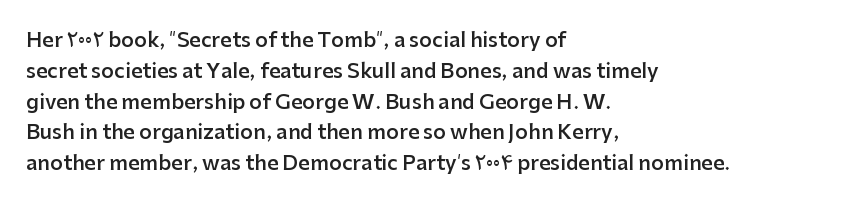
The image shows 20 px text type, upright; set left-aligned, normal line spacing (1.54x), normal letter spacing, not underlined.
